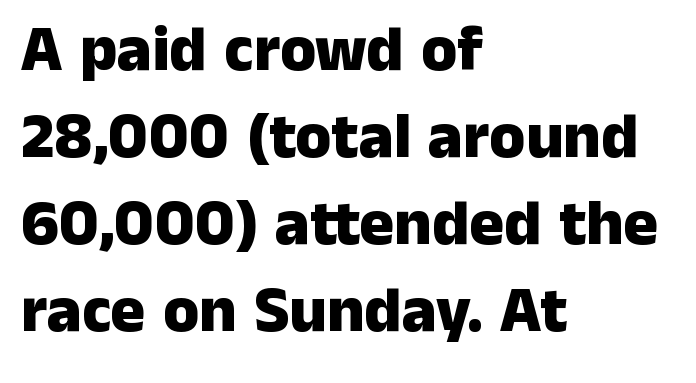
{"serif": "no", "italic": "no", "bold": "yes", "weight": "heavy", "width": "normal", "stroke_contrast": "low", "x_height": "medium", "monospaced": "no", "underline": "no", "align": "left", "line_spacing": "normal", "line_spacing_ratio": 1.34, "letter_spacing": "normal", "letter_spacing_em": 0.0, "glyph_px": 65}
